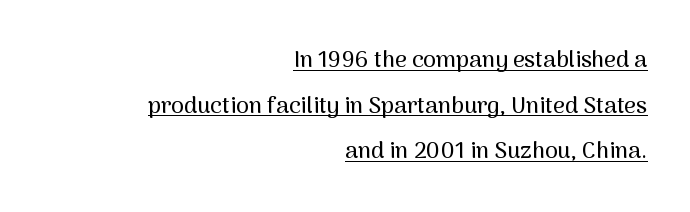
This rendering leaves character spacing at its baseline value. Line spacing here is loose. The rendering uses the underline text-decoration. This rendering uses right alignment, leaving the left contour irregular. Ordinary non-slanted type is in use.
